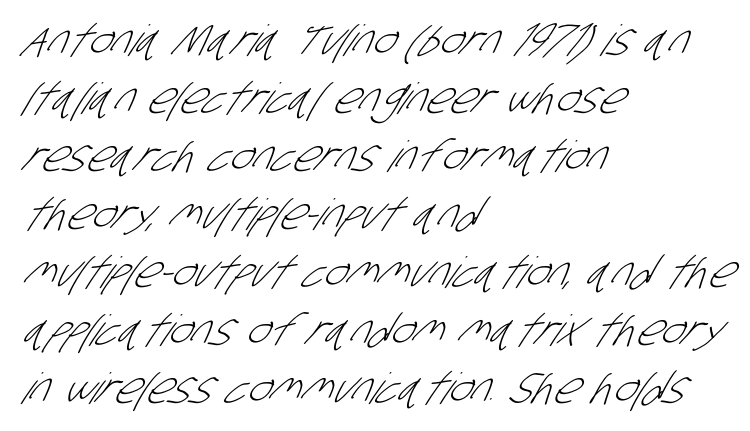
The image shows 43 px light, condensed sans-serif type; set left-aligned, normal line spacing (1.35x), normal letter spacing, not underlined; low stroke contrast and a large x-height.
